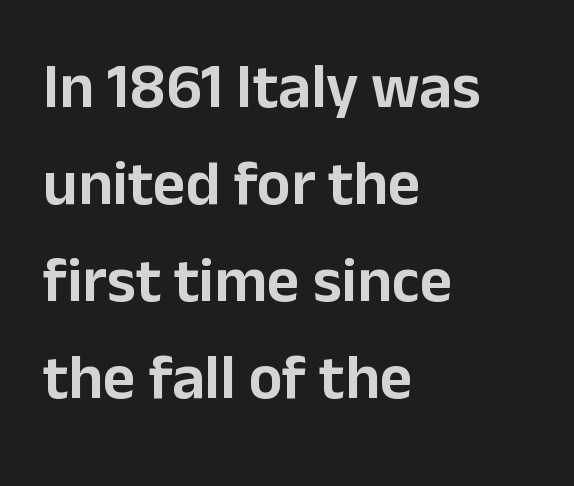
{"serif": "no", "italic": "no", "width": "normal", "stroke_contrast": "low", "x_height": "medium", "monospaced": "no", "underline": "no", "align": "left", "line_spacing": "normal", "line_spacing_ratio": 1.54, "letter_spacing": "normal", "letter_spacing_em": 0.0, "glyph_px": 63}
